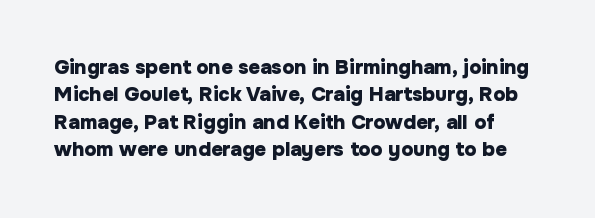
{"italic": "no", "bold": "yes", "underline": "no", "line_spacing": "normal", "line_spacing_ratio": 1.37, "letter_spacing": "normal", "letter_spacing_em": 0.0, "glyph_px": 20}
